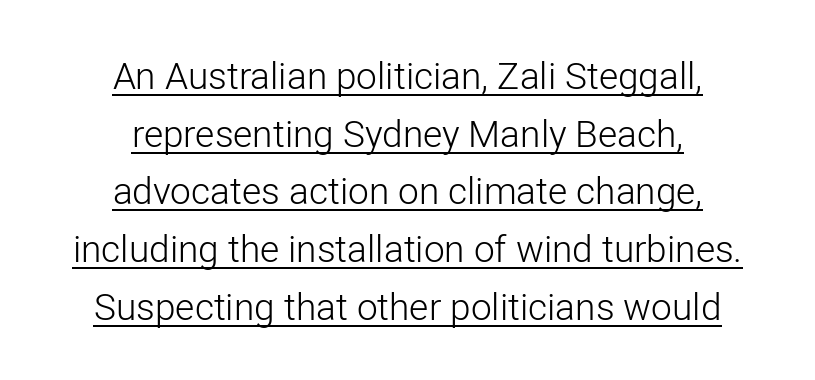
The image shows 37 px light sans-serif type, upright; set centered, normal line spacing (1.56x), normal letter spacing, underlined; low stroke contrast and a medium x-height.
